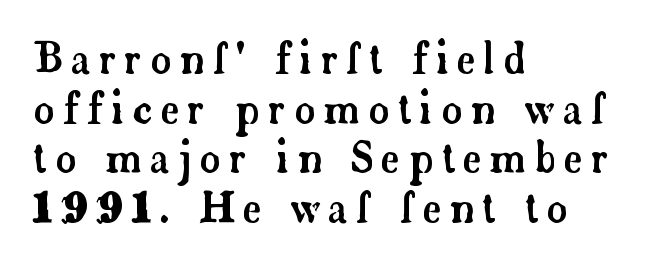
Inter-character spacing is expanded well beyond the font's built-in metrics. The face used here is seriffed, in the tradition of book romans. The strip under each line holds only bare page. This is roman type, the default non-slanted kind. Spacing verdict: proportional, widths tailored to each character. A classic flush-left, rag-right setting is used for this passage.
